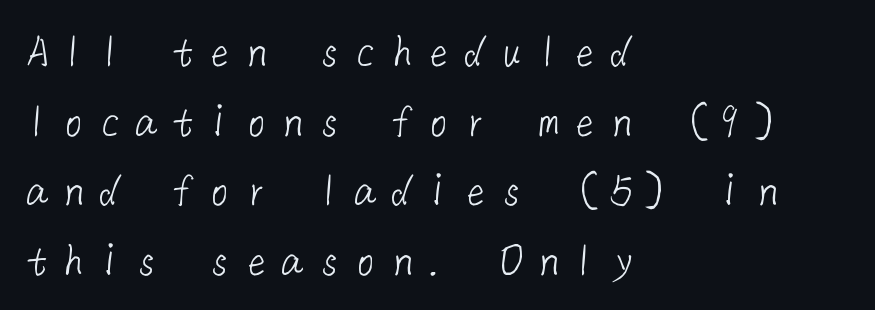
Stroke thickness stays within the range of a standard reading face or lighter. Each row of text sits above clean, open space. These lines are set flush left with a ragged right edge. Regular leading. Observe the absence of serifs on each vertical stroke in this sample.
